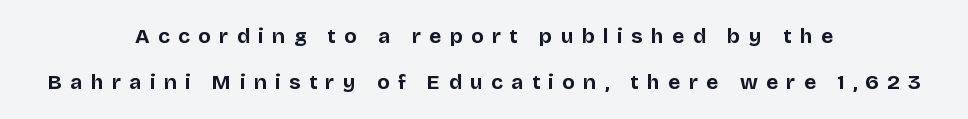
This rendering uses center alignment, leaving both contours irregular but symmetric. Widely set lines give the paragraph a tall, airy silhouette. A dark, heavy texture on the line: the type is bold. This sample uses expanded letter spacing, leaving extra air between glyphs.
